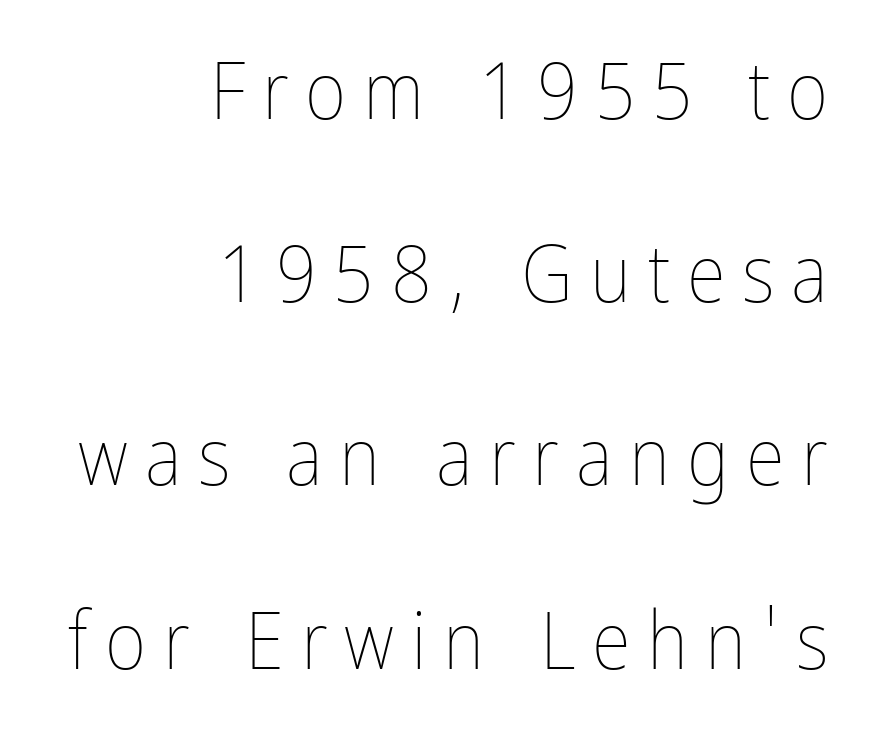
Every row of glyphs terminates at an identical x-position on the right. Inter-character spacing is expanded well beyond the font's built-in metrics. Rows of type keep a wide berth in the vertical direction. Looks like regular typesetting: each glyph gets only the width it needs. Caption: face not bold, strokes unweighted. Notice how the stems are strictly vertical — no italics here.
